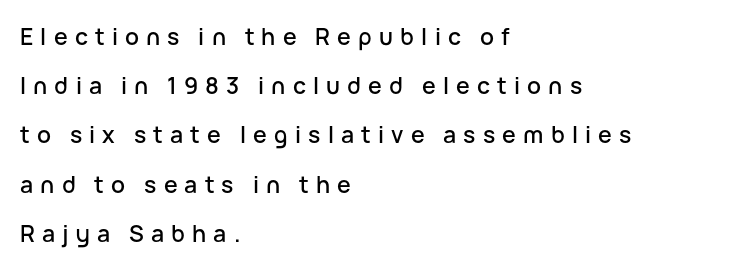
The type sits square on the baseline with zero lean. The horizontal fit of the characters is loose and conspicuously gappy. Line spacing here is loose. The paragraph has a hard left edge and a soft right edge.
